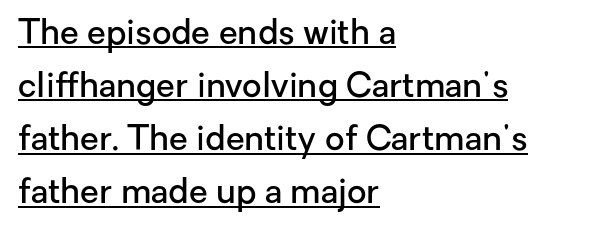
The image shows 34 px semibold sans-serif type, upright; set left-aligned, normal line spacing (1.56x), normal letter spacing, underlined; low stroke contrast and a medium x-height.
